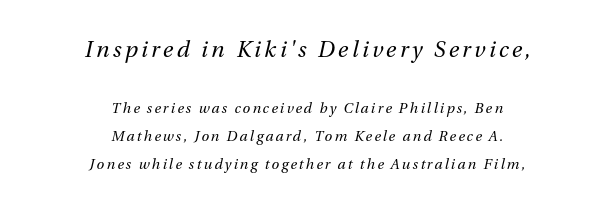
{"italic": "yes", "lean": "right", "slant_degrees": 13, "bold": "no", "underline": "no", "align": "center", "line_spacing": "loose", "line_spacing_ratio": 2.0, "larger_block": "first", "size_ratio": 1.57, "glyph_px": 22}
